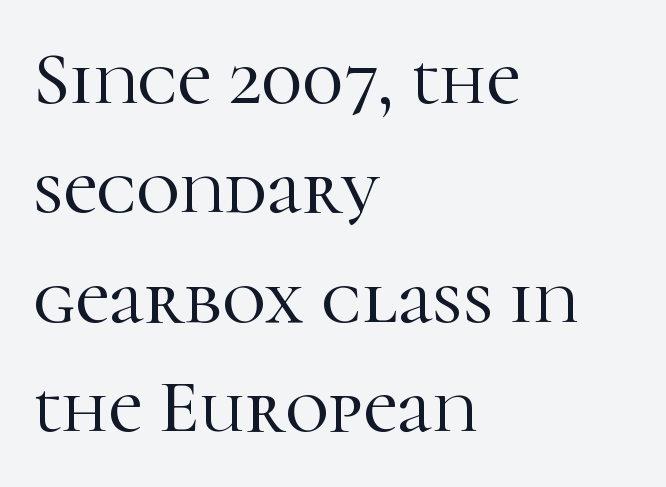
{"serif": "yes", "italic": "no", "width": "normal", "stroke_contrast": "high", "x_height": "medium", "monospaced": "no", "underline": "no", "align": "left", "line_spacing": "normal", "line_spacing_ratio": 1.46, "letter_spacing": "normal", "letter_spacing_em": 0.0, "glyph_px": 75}
